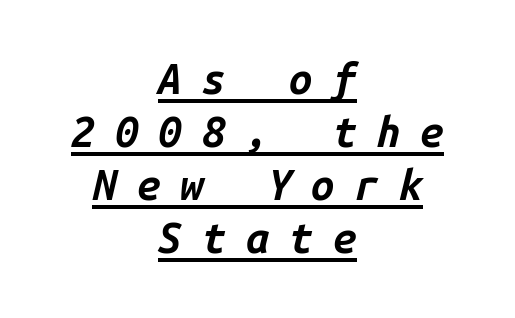
Q: Is the text bold? A: Yes.
Q: Is the text italic (slanted)? A: Yes, it leans right by about 14 degrees.
Q: Is the text underlined? A: Yes.
Q: How is the paragraph aligned? A: Centered.
Q: Is the spacing between letters normal or unusually wide? A: Unusually wide.
Q: Is the spacing between lines tight, normal or loose? A: Normal.
Q: Width (condensed, normal, or wide)? A: Normal.
Q: Stroke contrast? A: Low.
Q: x-height? A: Medium.
Q: Monospaced? A: Yes.
